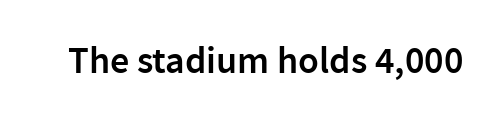
{"serif": "no", "italic": "no", "bold": "semi", "weight": "semibold", "width": "normal", "stroke_contrast": "low", "x_height": "medium", "monospaced": "no", "underline": "no", "letter_spacing": "normal", "letter_spacing_em": 0.0, "glyph_px": 38}
